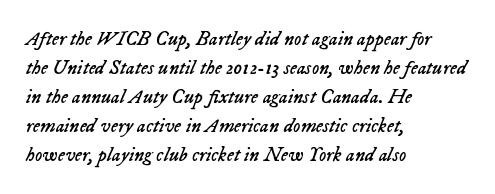
Q: Is the text bold? A: No.
Q: Is the text italic (slanted)? A: Yes, it leans right by about 23 degrees.
Q: Is the text underlined? A: No.
Q: How is the paragraph aligned? A: Left-aligned.
Q: Is the spacing between letters normal or unusually wide? A: Normal.
Q: Is the spacing between lines tight, normal or loose? A: Normal.
